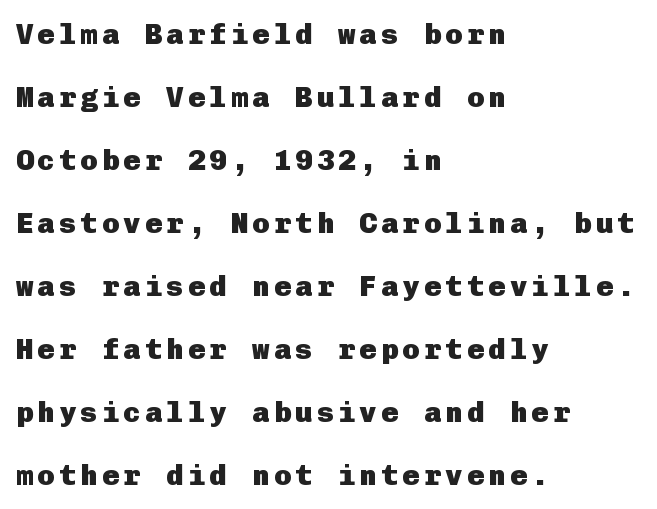
The words here are not underlined. A classic flush-left, rag-right setting is used for this passage. I'd call this a sans setting — the letters go barefoot. Italic: no, the glyphs are upright roman.
